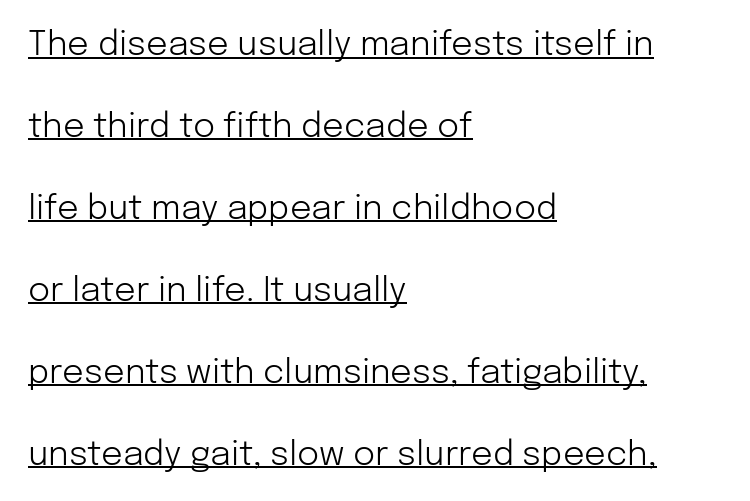
{"serif": "no", "italic": "no", "bold": "no", "weight": "light", "width": "normal", "stroke_contrast": "low", "x_height": "medium", "monospaced": "no", "underline": "yes", "align": "left", "line_spacing": "loose", "line_spacing_ratio": 2.41, "letter_spacing": "normal", "letter_spacing_em": 0.0, "glyph_px": 34}
